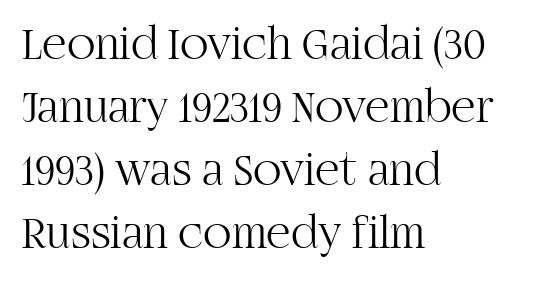
{"serif": "yes", "italic": "no", "bold": "no", "weight": "light", "width": "normal", "stroke_contrast": "high", "x_height": "large", "monospaced": "no", "underline": "no", "align": "left", "line_spacing": "normal", "line_spacing_ratio": 1.34, "letter_spacing": "normal", "letter_spacing_em": 0.0, "glyph_px": 47}
